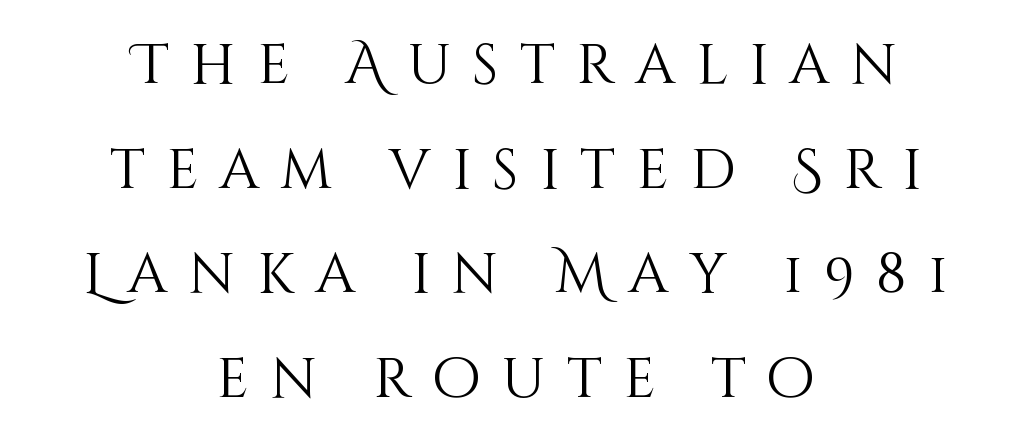
The image shows 56 px light type, upright; set centered, line spacing 1.87x, unusually wide letter spacing (+0.38 em), not underlined; medium stroke contrast and a large x-height.
